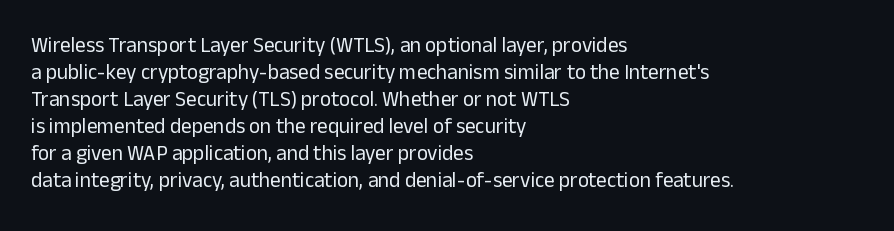
The passage shown is not underscored anywhere. Summary of vertical rhythm: regular, with standard interline spacing. The rag falls on the right side of this text block. Notice how the stems are strictly vertical — no italics here. Vertical stems look standard width or narrower in stroke.
